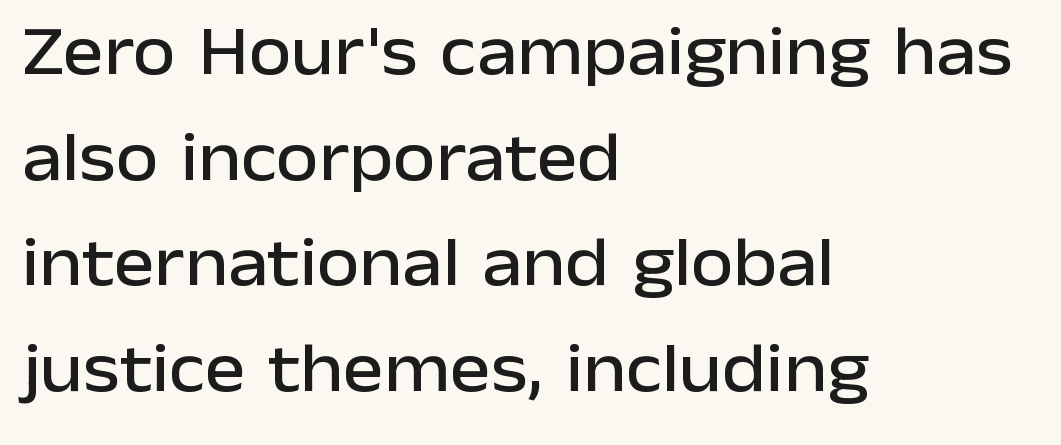
The image shows 69 px sans-serif type, upright; set left-aligned, normal line spacing (1.53x), normal letter spacing, not underlined; low stroke contrast and a medium x-height.
